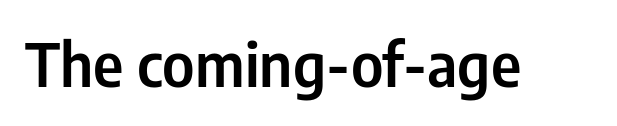
Q: Is the text italic (slanted)? A: No, it is upright.
Q: Is the typeface a serif or a sans-serif typeface? A: Sans-serif.
Q: Is the text underlined? A: No.
Q: Is the spacing between letters normal or unusually wide? A: Normal.
Q: Width (condensed, normal, or wide)? A: Condensed.
Q: Stroke contrast? A: Low.
Q: x-height? A: Medium.
Q: Monospaced? A: No.
